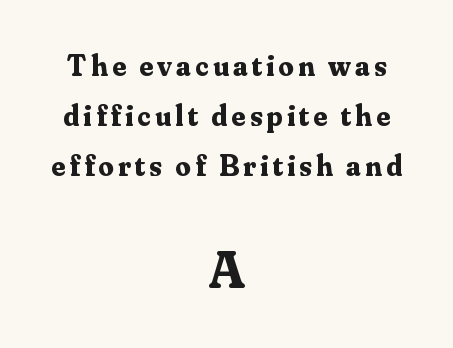
The image shows 52 px bold serif type, upright; set centered, normal line spacing (1.66x), not underlined; the second (bottom) block is 1.73x larger; medium stroke contrast and a small x-height.
